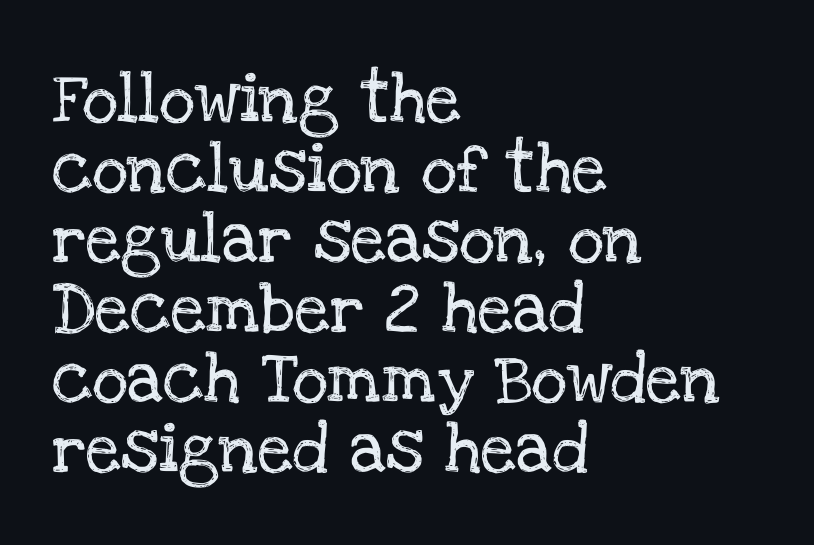
{"serif": "yes", "italic": "no", "width": "normal", "stroke_contrast": "low", "x_height": "large", "monospaced": "no", "underline": "no", "align": "left", "line_spacing": "normal", "line_spacing_ratio": 1.4, "letter_spacing": "normal", "letter_spacing_em": 0.0, "glyph_px": 50}
